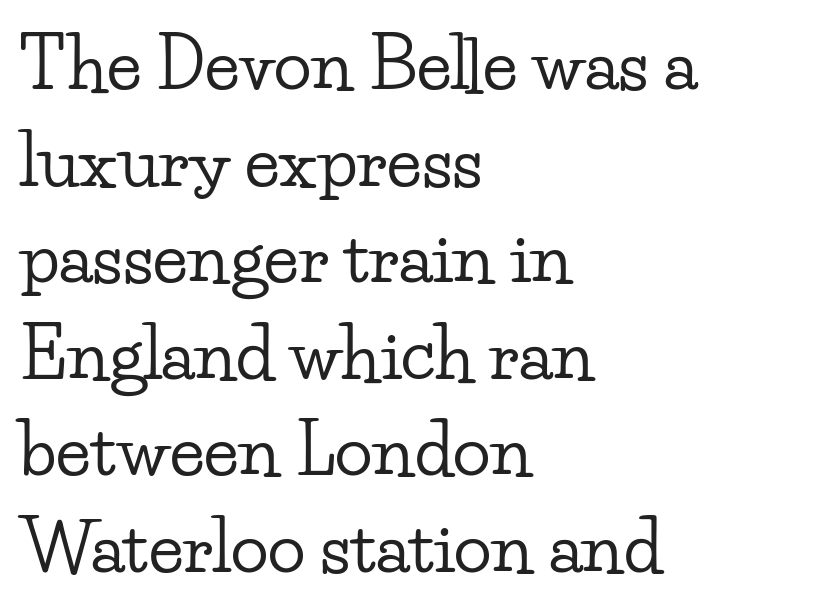
Q: Is the text italic (slanted)? A: No, it is upright.
Q: Is the typeface a serif or a sans-serif typeface? A: Serif.
Q: Is the text underlined? A: No.
Q: How is the paragraph aligned? A: Left-aligned.
Q: Is the spacing between letters normal or unusually wide? A: Normal.
Q: Is the spacing between lines tight, normal or loose? A: Normal.
Q: Width (condensed, normal, or wide)? A: Wide.
Q: Stroke contrast? A: Low.
Q: x-height? A: Small.
Q: Monospaced? A: No.
